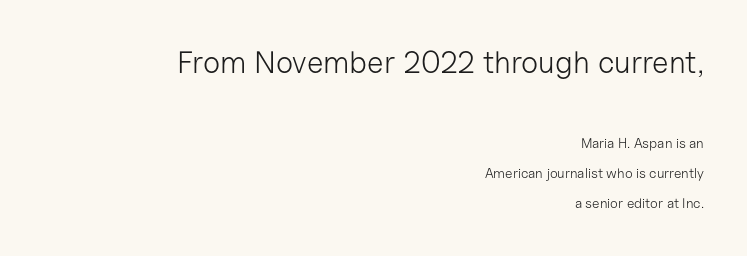
The image shows 31 px light sans-serif type, upright; set right-aligned, loose line spacing (2.14x), normal letter spacing, not underlined; the first (top) block is 2.21x larger; low stroke contrast and a medium x-height.
